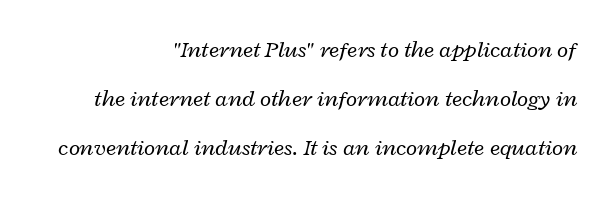
Q: Is the text bold? A: No.
Q: Is the text italic (slanted)? A: Yes, it leans right by about 12 degrees.
Q: Is the text underlined? A: No.
Q: How is the paragraph aligned? A: Right-aligned.
Q: Is the spacing between letters normal or unusually wide? A: Normal.
Q: Is the spacing between lines tight, normal or loose? A: Loose.
